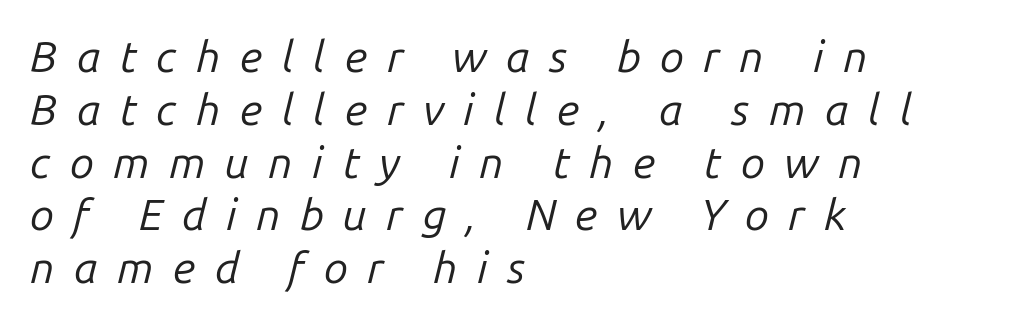
The image shows 44 px regular-weight type, italic (leaning right); set left-aligned, line spacing 1.2x, unusually wide letter spacing (+0.44 em), not underlined; low stroke contrast and a medium x-height.
